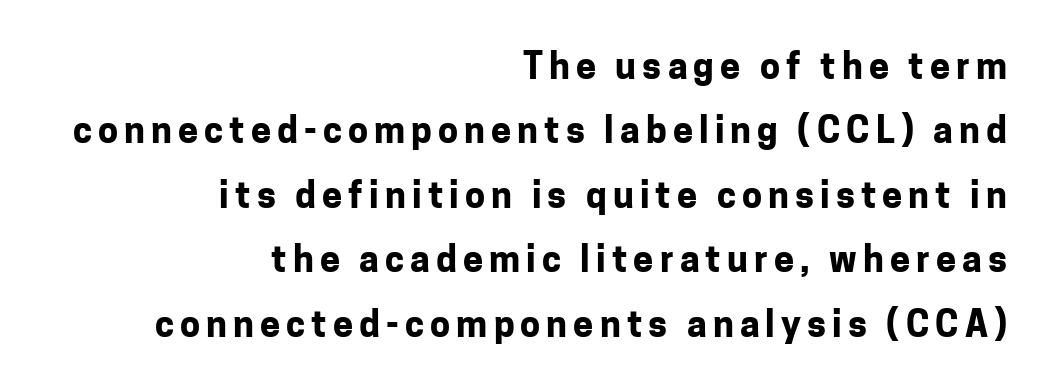
{"serif": "no", "italic": "no", "bold": "yes", "weight": "bold", "width": "normal", "stroke_contrast": "low", "x_height": "medium", "monospaced": "no", "underline": "no", "align": "right", "line_spacing_ratio": 1.79, "glyph_px": 36}
